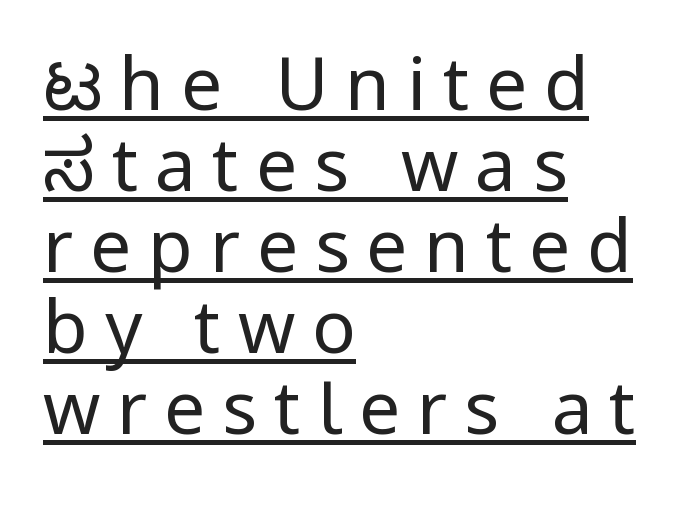
Caption: expanded tracking, letters set apart. The block of text is dense from top to bottom, with scant space between rows. Style check: upright. The lettering is marked with a stroke running underneath it.
